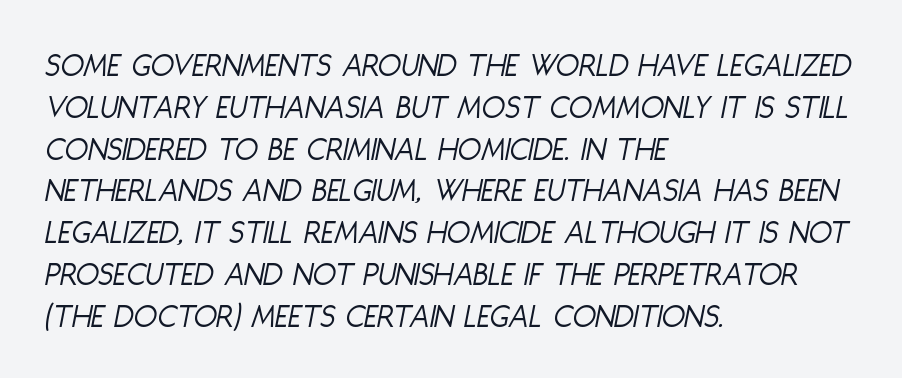
Does the lettering tilt? It does — this is italic. The passage shown is not bold in any degree. A typesetter would call this proportional, since set widths differ per character. The lines are quadded left. Quick note: underline off. The gaps between neighbouring characters are ordinary and unremarkable.
